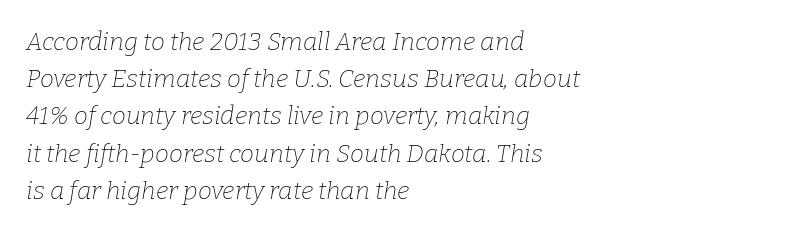
{"italic": "yes", "lean": "right", "slant_degrees": 9, "bold": "no", "underline": "no", "align": "left", "line_spacing": "normal", "line_spacing_ratio": 1.49, "letter_spacing": "normal", "letter_spacing_em": 0.0, "glyph_px": 25}
